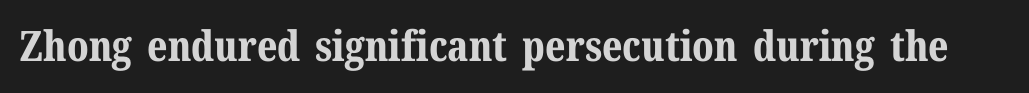
The image shows 42 px bold serif type, upright; set normal letter spacing, not underlined; medium stroke contrast and a medium x-height.
